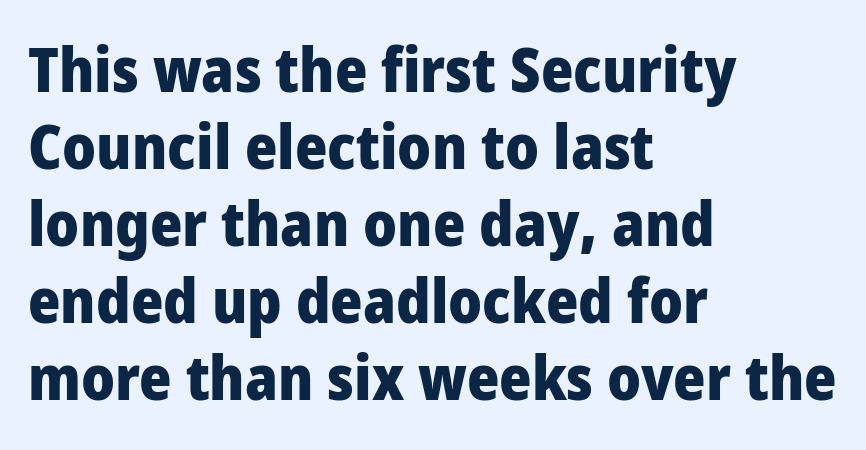
The image shows 62 px heavy, condensed sans-serif type, upright; set left-aligned, line spacing 1.24x, normal letter spacing, not underlined; low stroke contrast and a large x-height.
